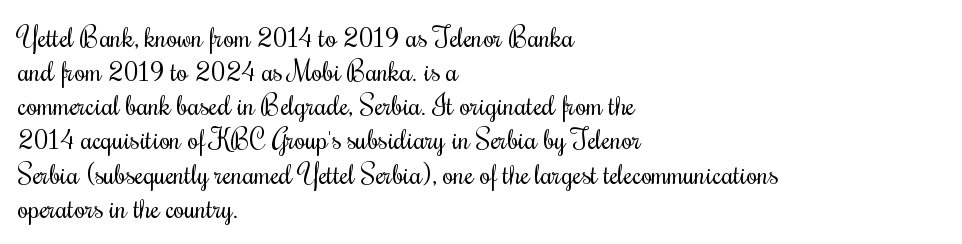
{"bold": "no", "weight": "regular", "width": "condensed", "stroke_contrast": "medium", "x_height": "small", "monospaced": "no", "underline": "no", "align": "left", "line_spacing_ratio": 1.22, "letter_spacing": "normal", "letter_spacing_em": 0.0, "glyph_px": 28}
